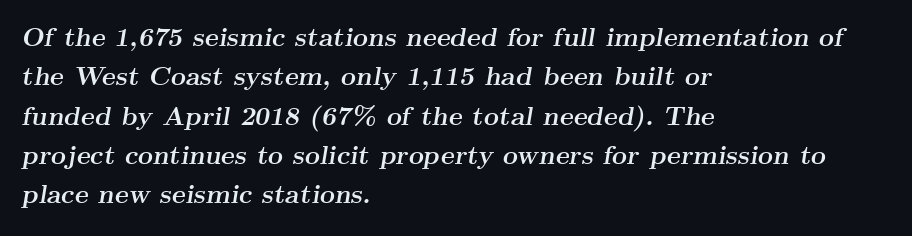
Designer's note — italics engaged. No word sits above an underline. Leading matches the norm, producing a regular column. These lines are set flush left with a ragged right edge.
